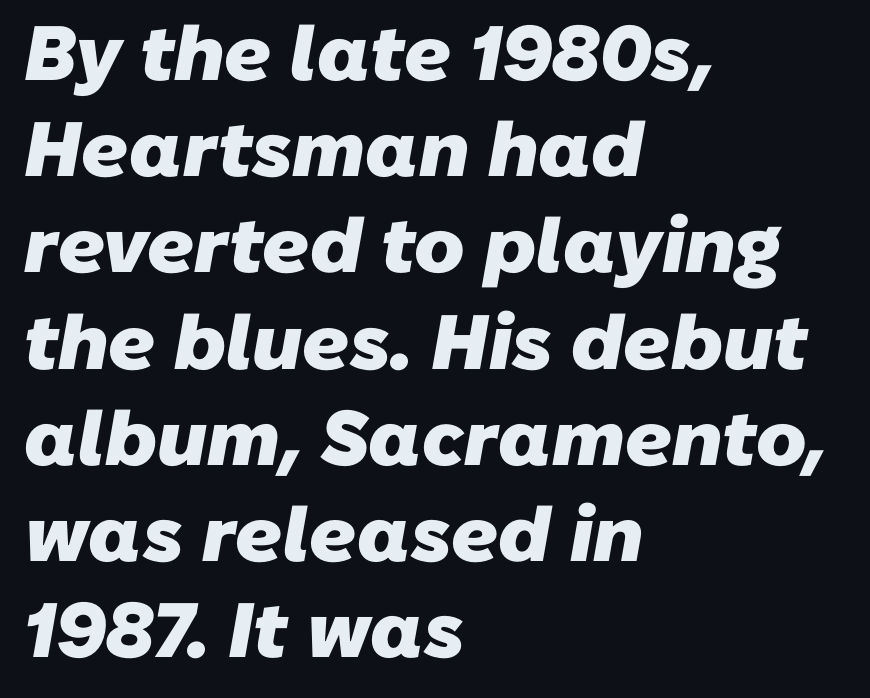
Looks like regular typesetting: each glyph gets only the width it needs. The space directly below the letters is spotless. Bold? Absolutely — the strokes are thick and heavy. Layout note: lines flush left. There is no visible air inserted between adjacent glyphs.
